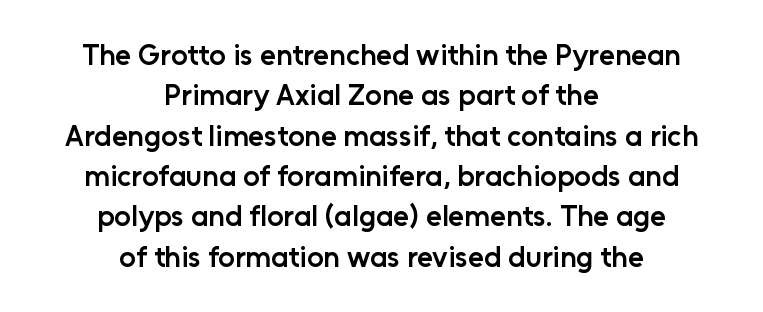
Q: Is the text bold? A: Semi-bold.
Q: Is the text italic (slanted)? A: No, it is upright.
Q: Is the typeface a serif or a sans-serif typeface? A: Sans-serif.
Q: Is the text underlined? A: No.
Q: How is the paragraph aligned? A: Centered.
Q: Is the spacing between letters normal or unusually wide? A: Normal.
Q: Is the spacing between lines tight, normal or loose? A: Normal.
Q: Width (condensed, normal, or wide)? A: Normal.
Q: Stroke contrast? A: Low.
Q: x-height? A: Medium.
Q: Monospaced? A: No.
